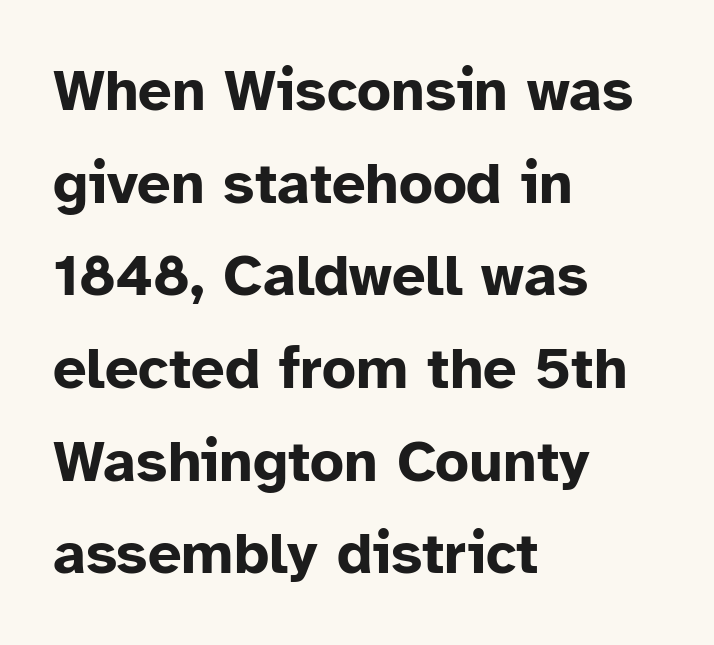
{"serif": "no", "italic": "no", "bold": "yes", "weight": "bold", "width": "normal", "stroke_contrast": "low", "x_height": "medium", "monospaced": "no", "underline": "no", "align": "left", "line_spacing": "normal", "line_spacing_ratio": 1.57, "letter_spacing": "normal", "letter_spacing_em": 0.0, "glyph_px": 59}
